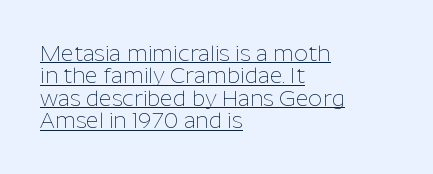
Q: Is the text bold? A: No.
Q: Is the text italic (slanted)? A: No, it is upright.
Q: Is the text underlined? A: Yes.
Q: How is the paragraph aligned? A: Left-aligned.
Q: Is the spacing between letters normal or unusually wide? A: Normal.
Q: Is the spacing between lines tight, normal or loose? A: Tight.
